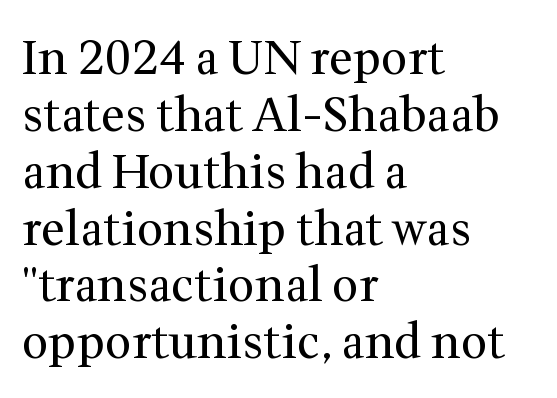
The image shows 47 px regular-weight serif type, upright; set left-aligned, line spacing 1.21x, normal letter spacing, not underlined; medium stroke contrast and a medium x-height.
